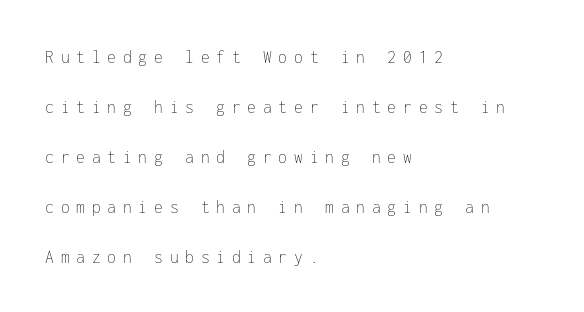
The image shows 20 px text type, upright; set left-aligned, loose line spacing (2.5x), unusually wide letter spacing (+0.34 em), not underlined.
